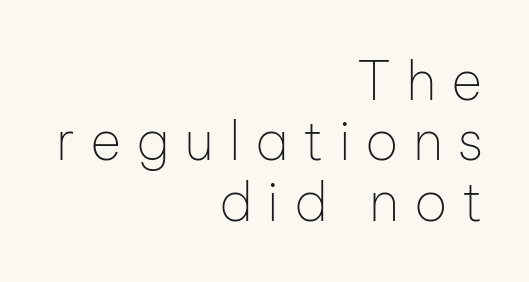
{"serif": "no", "italic": "no", "bold": "no", "weight": "thin", "width": "normal", "stroke_contrast": "low", "x_height": "medium", "monospaced": "no", "underline": "no", "align": "right", "line_spacing": "tight", "line_spacing_ratio": 1.12, "letter_spacing": "wide", "letter_spacing_em": 0.27, "glyph_px": 54}
